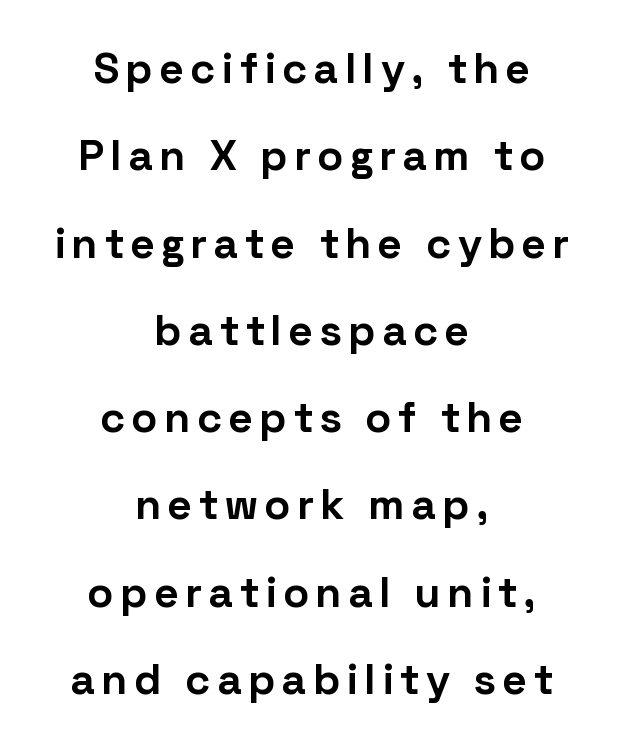
Does the leading feel generous? Absolutely, it's lavish. Looks like regular typesetting: each glyph gets only the width it needs. Which margin do the lines hug? Neither — every line sits in the middle. The strip under each line holds only bare page. The typography opts for an upright posture over an oblique one.
